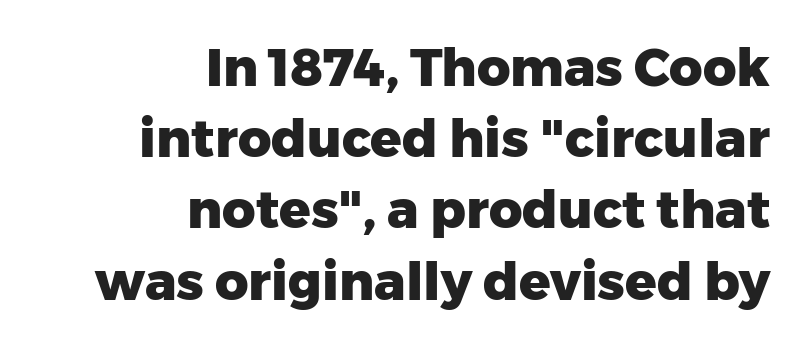
The glyphs in this specimen are sans serif. Honestly, the letter spacing is just normal — you wouldn't notice it. I'd describe the lettering as bold — thick and assertive. The space directly below the letters is spotless. Evenly set lines give the paragraph a standard silhouette.
